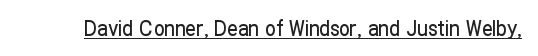
{"italic": "no", "underline": "yes", "letter_spacing": "normal", "letter_spacing_em": 0.0, "glyph_px": 21}
